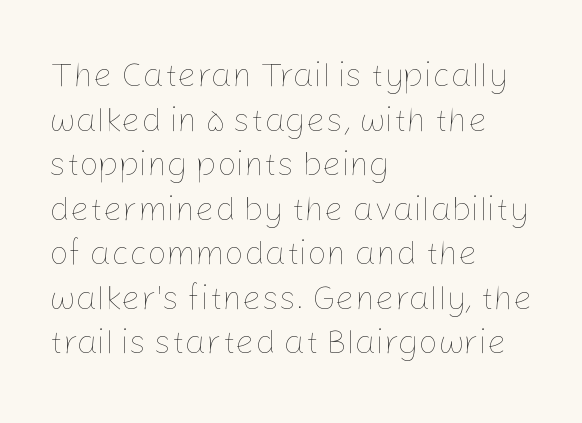
Q: Is the text bold? A: No.
Q: Is the text italic (slanted)? A: No, it is upright.
Q: Is the text underlined? A: No.
Q: How is the paragraph aligned? A: Left-aligned.
Q: Is the spacing between letters normal or unusually wide? A: Normal.
Q: Is the spacing between lines tight, normal or loose? A: Normal.
Q: Width (condensed, normal, or wide)? A: Normal.
Q: Stroke contrast? A: Low.
Q: x-height? A: Medium.
Q: Monospaced? A: No.
